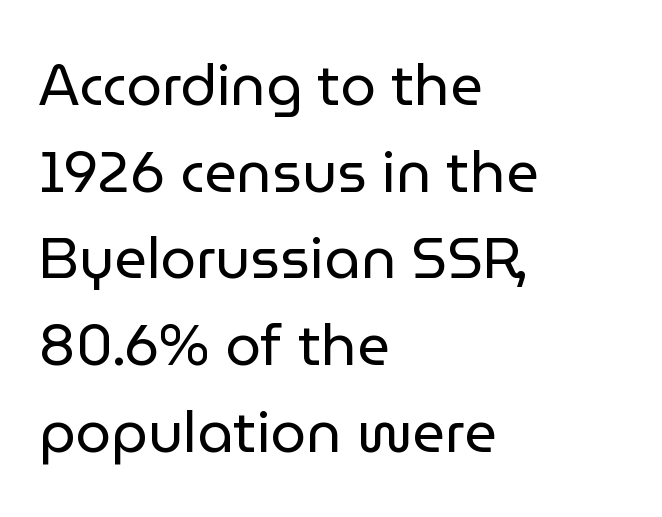
{"serif": "no", "italic": "no", "bold": "no", "weight": "regular", "width": "normal", "stroke_contrast": "low", "x_height": "medium", "monospaced": "no", "underline": "no", "align": "left", "line_spacing": "normal", "line_spacing_ratio": 1.52, "letter_spacing": "normal", "letter_spacing_em": 0.0, "glyph_px": 57}
